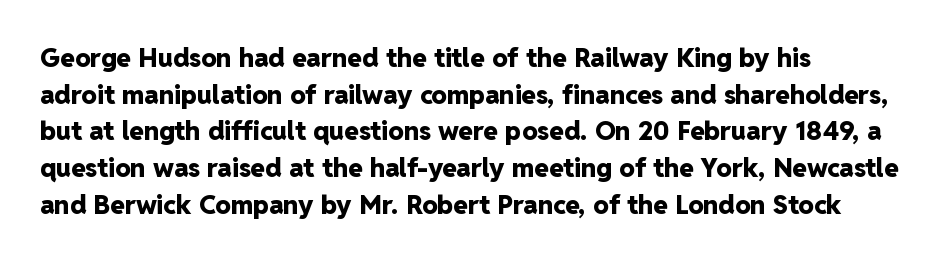
{"italic": "no", "bold": "yes", "underline": "no", "align": "left", "line_spacing": "normal", "line_spacing_ratio": 1.41, "letter_spacing": "normal", "letter_spacing_em": 0.0, "glyph_px": 26}
